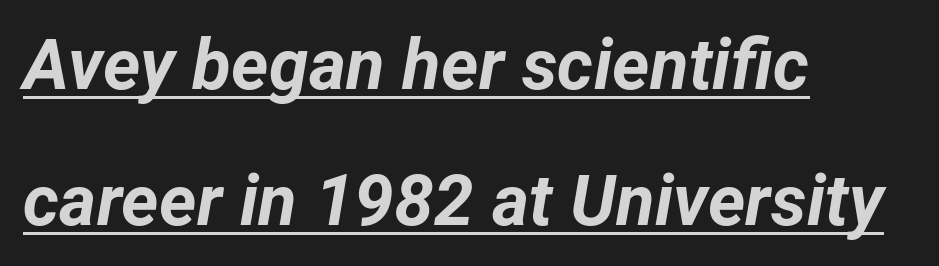
{"italic": "yes", "lean": "right", "slant_degrees": 12, "bold": "yes", "weight": "bold", "width": "normal", "stroke_contrast": "low", "x_height": "medium", "monospaced": "no", "underline": "yes", "align": "left", "line_spacing": "loose", "line_spacing_ratio": 1.91, "letter_spacing": "normal", "letter_spacing_em": 0.0, "glyph_px": 71}
